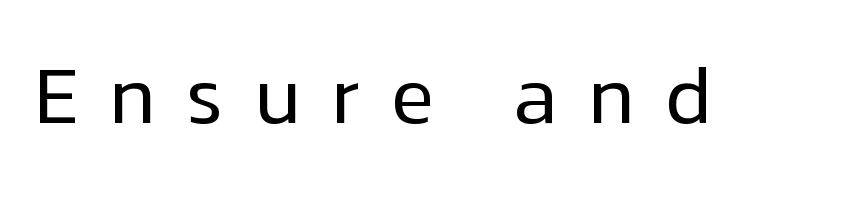
Q: Is the text bold? A: No.
Q: Is the text italic (slanted)? A: No, it is upright.
Q: Is the typeface a serif or a sans-serif typeface? A: Sans-serif.
Q: Is the text underlined? A: No.
Q: Is the spacing between letters normal or unusually wide? A: Unusually wide.
Q: Width (condensed, normal, or wide)? A: Normal.
Q: Stroke contrast? A: Low.
Q: x-height? A: Medium.
Q: Monospaced? A: No.
